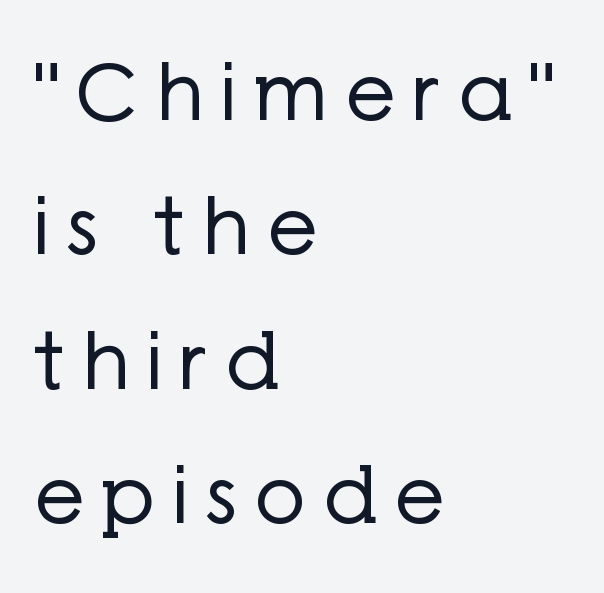
The vertical gap from one line to the next is medium. A typesetter would mark this as roman, not italic. Typographically, this falls in the sans-serif category. Stems and bowls with no extra thickness — not bold.
